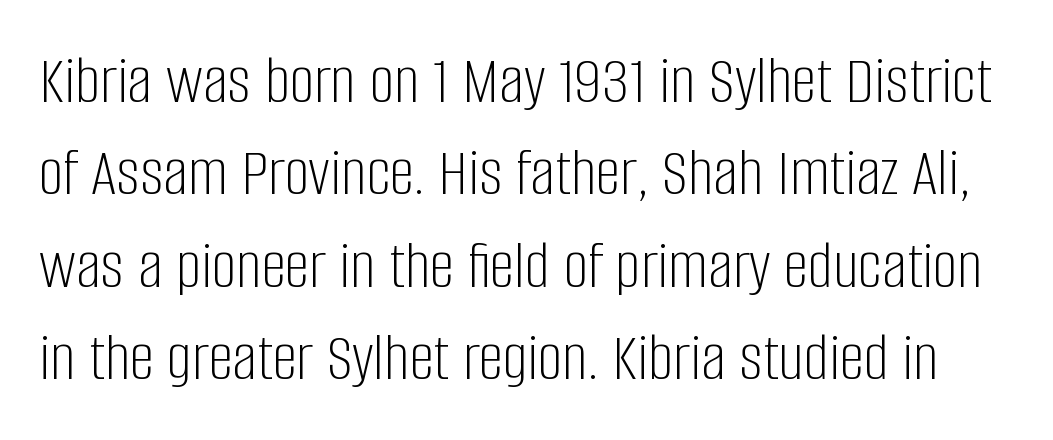
Q: Is the text bold? A: No.
Q: Is the text italic (slanted)? A: No, it is upright.
Q: Is the typeface a serif or a sans-serif typeface? A: Sans-serif.
Q: Is the text underlined? A: No.
Q: Is the spacing between letters normal or unusually wide? A: Normal.
Q: Is the spacing between lines tight, normal or loose? A: Normal.
Q: Width (condensed, normal, or wide)? A: Condensed.
Q: Stroke contrast? A: Low.
Q: x-height? A: Large.
Q: Monospaced? A: No.
